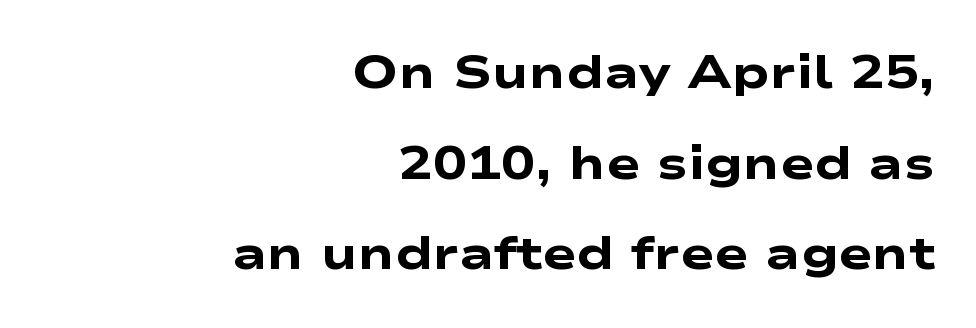
Q: Is the text bold? A: Yes.
Q: Is the typeface a serif or a sans-serif typeface? A: Sans-serif.
Q: Is the text underlined? A: No.
Q: How is the paragraph aligned? A: Right-aligned.
Q: Is the spacing between letters normal or unusually wide? A: Normal.
Q: Is the spacing between lines tight, normal or loose? A: Loose.
Q: Width (condensed, normal, or wide)? A: Wide.
Q: Stroke contrast? A: Low.
Q: x-height? A: Medium.
Q: Monospaced? A: No.
